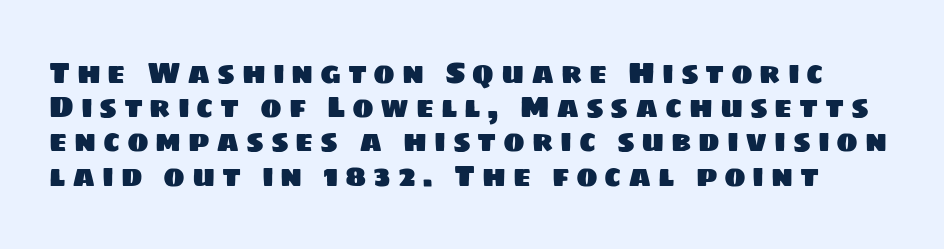
Q: Is the typeface a serif or a sans-serif typeface? A: Sans-serif.
Q: Is the text underlined? A: No.
Q: Is the spacing between letters normal or unusually wide? A: Unusually wide.
Q: Width (condensed, normal, or wide)? A: Normal.
Q: Stroke contrast? A: Low.
Q: x-height? A: Large.
Q: Monospaced? A: No.
